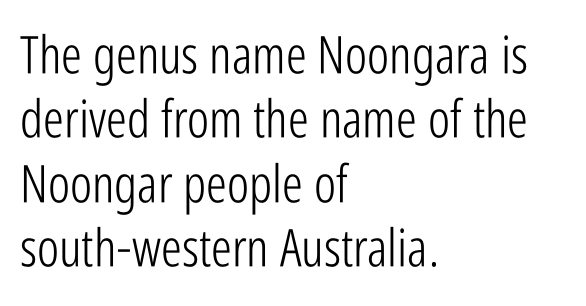
If you drew a ruler down the left edge, every line would touch it. Varying glyph widths throughout — classic text-font behaviour. Each row of text sits above clean, open space. Stem width sits at or under what a default text font uses. Look at the tracking — it's just the regular setting, nothing added. Regarding serifs, this sample does without them.
